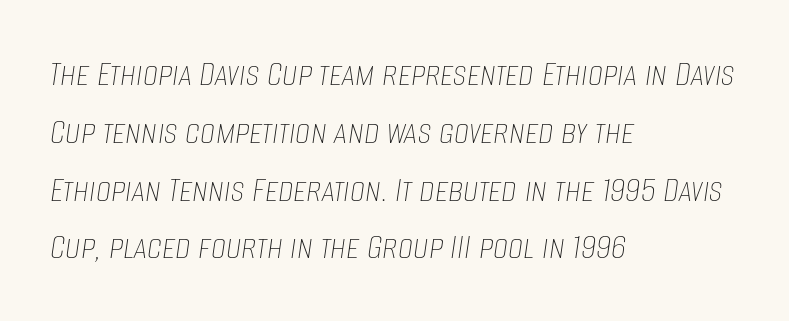
The image shows 38 px thin, condensed type, italic (leaning right); set left-aligned, normal line spacing (1.52x), normal letter spacing, not underlined; low stroke contrast and a large x-height.
